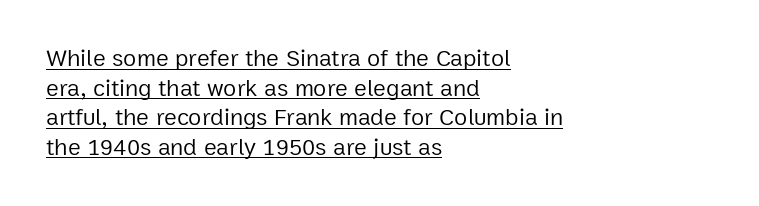
The rag falls on the right side of this text block. The face used here appears with an underline applied. The typesetting does not lean heavy: it is not bold. The letters stand straight up with perfectly vertical stems. Tracking here is standard; glyphs follow each other at the usual distance.
